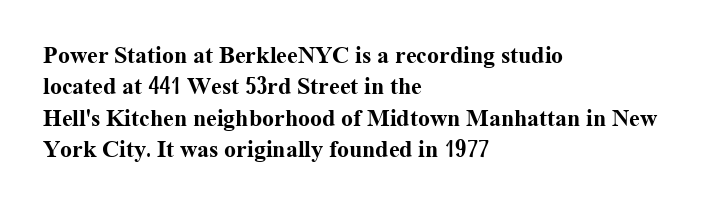
Caption: standard tracking, unaltered. In CSS terms this would be text-align: left. Unlike italic type, these characters show no tilt at all. A dark, heavy texture on the line: the type is bold.
